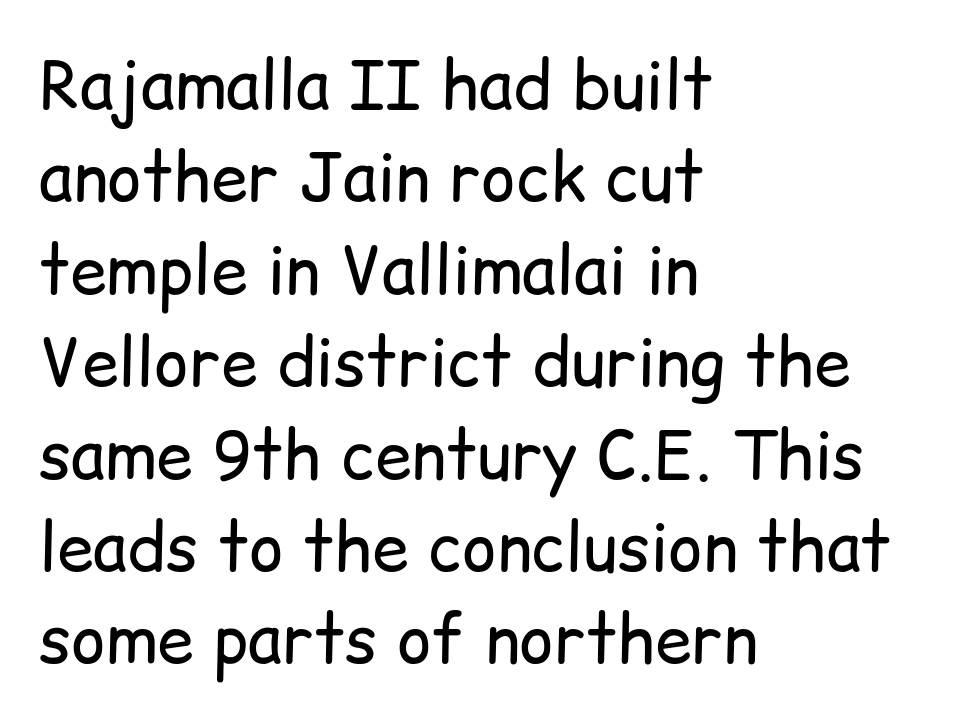
The glyphs are unaccompanied by any horizontal stroke below them. Is this a heavy cut? Hardly; it is regular or lighter. No extra tracking has been applied to these lines. These lines sit exactly where default settings would place them. Do the characters align in a grid? No, the font is proportional. Short and long lines alike share a common starting point at left.
